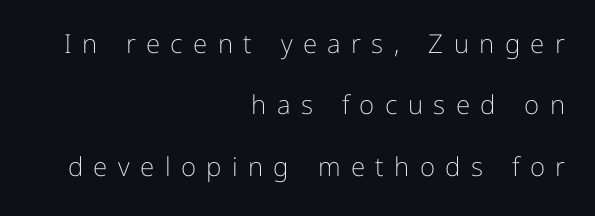
{"italic": "no", "bold": "no", "underline": "no", "align": "right", "line_spacing": "loose", "line_spacing_ratio": 2.36, "letter_spacing": "wide", "letter_spacing_em": 0.4, "glyph_px": 26}
